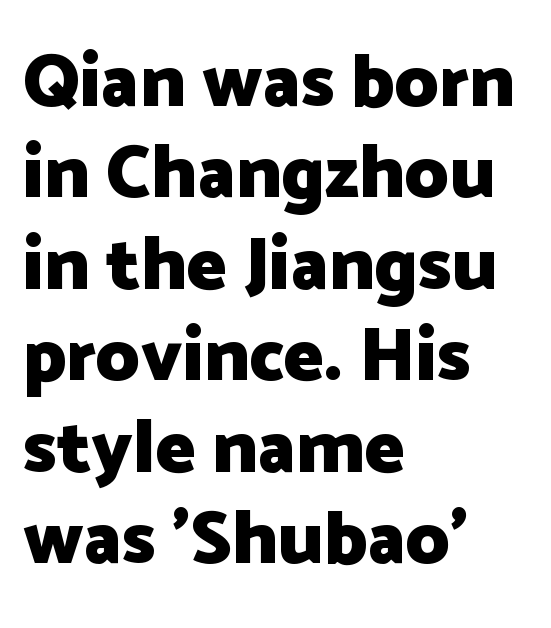
{"serif": "no", "italic": "no", "bold": "yes", "weight": "heavy", "width": "normal", "stroke_contrast": "low", "x_height": "medium", "monospaced": "no", "underline": "no", "align": "left", "line_spacing_ratio": 1.22, "letter_spacing": "normal", "letter_spacing_em": 0.0, "glyph_px": 75}
